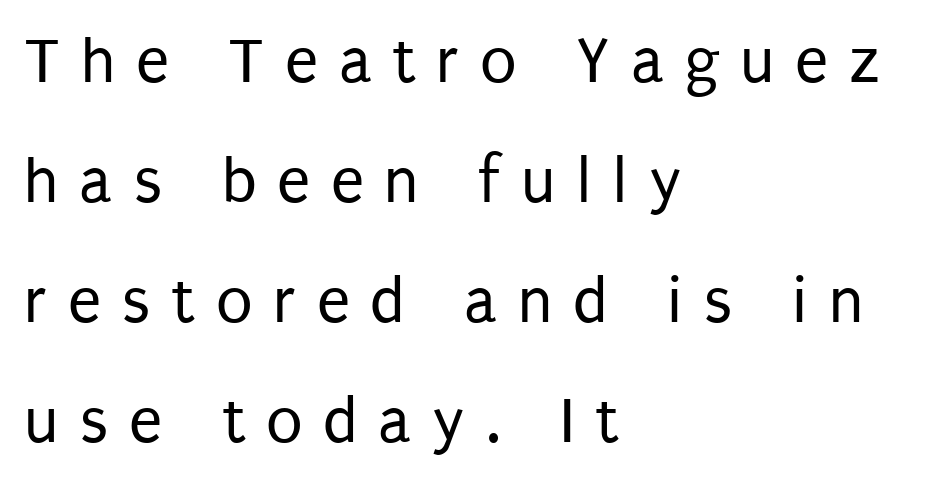
This rendering uses left alignment, leaving the right contour irregular. Decoration check: the copy has no underline. You can tell it's not italic because the verticals are truly vertical. Do the characters align in a grid? No, the font is proportional.
